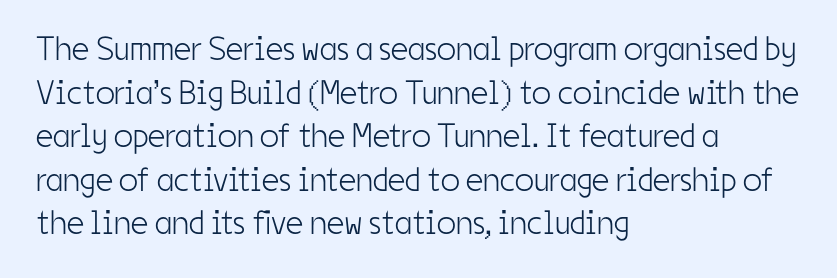
{"serif": "no", "italic": "no", "bold": "no", "weight": "light", "width": "condensed", "stroke_contrast": "low", "x_height": "medium", "monospaced": "no", "underline": "no", "align": "left", "line_spacing": "normal", "line_spacing_ratio": 1.28, "letter_spacing": "normal", "letter_spacing_em": 0.0, "glyph_px": 34}
